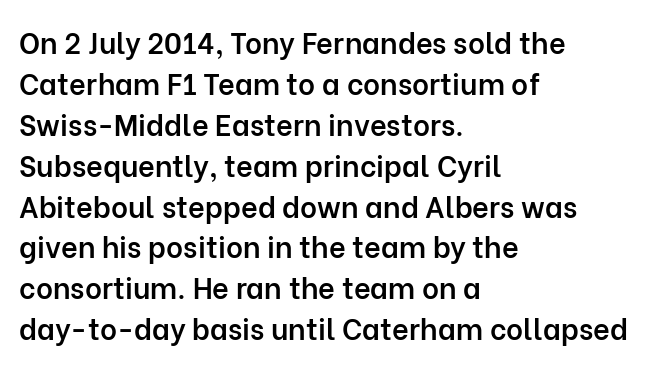
Q: Is the text bold? A: Semi-bold.
Q: Is the text italic (slanted)? A: No, it is upright.
Q: Is the typeface a serif or a sans-serif typeface? A: Sans-serif.
Q: Is the text underlined? A: No.
Q: How is the paragraph aligned? A: Left-aligned.
Q: Is the spacing between letters normal or unusually wide? A: Normal.
Q: Is the spacing between lines tight, normal or loose? A: Normal.
Q: Width (condensed, normal, or wide)? A: Normal.
Q: Stroke contrast? A: Low.
Q: x-height? A: Medium.
Q: Monospaced? A: No.
